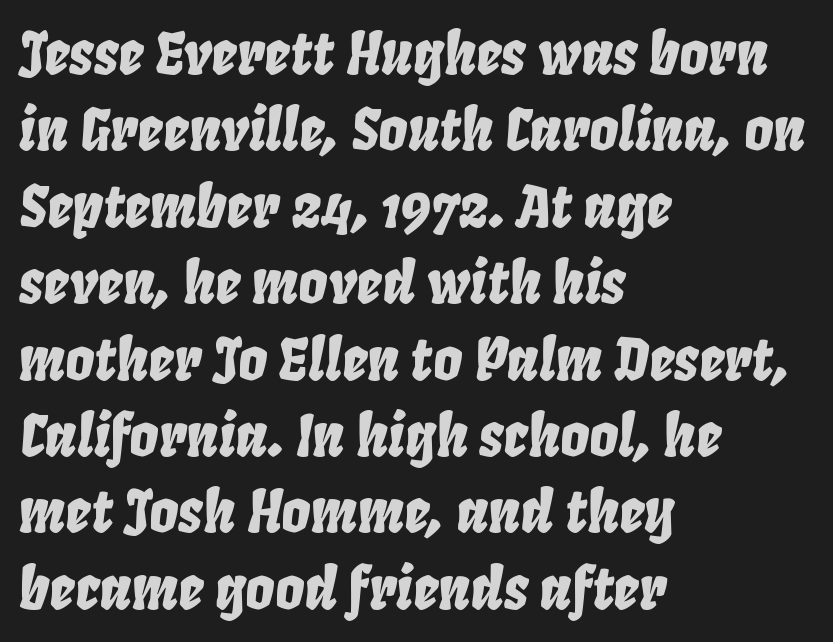
The baseline area is clear. Horizontal bands of white between lines are of average thickness. A typesetter would call this proportional, since set widths differ per character. The line texture is even and compact thanks to regular tracking. Casual observation: everything's shoved over to the left.
